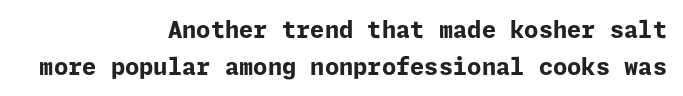
{"italic": "no", "bold": "yes", "underline": "no", "align": "right", "line_spacing": "normal", "line_spacing_ratio": 1.6, "letter_spacing": "normal", "letter_spacing_em": 0.0, "glyph_px": 23}
